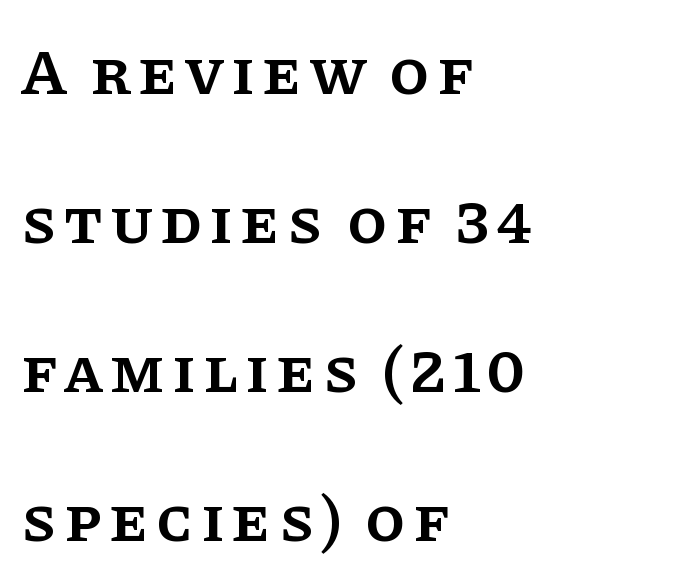
The zone under the glyphs is completely vacant. One-word summary of the alignment: left. Compared with typical paragraphs, the rows here are farther apart. Type style note: has serifs.
